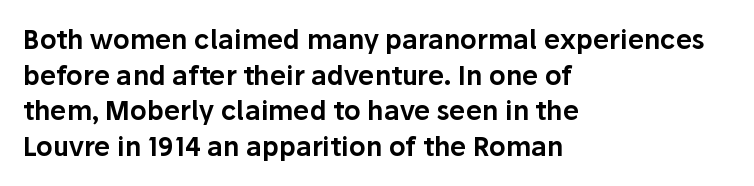
The image shows 26 px text type, upright; set left-aligned, normal line spacing (1.37x), normal letter spacing, not underlined.
